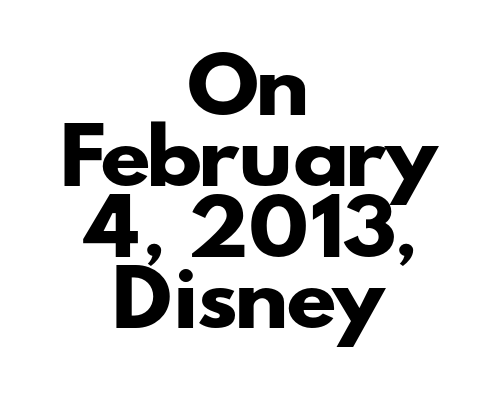
The lines in this sample share a center point and differ in where they start and stop. Regarding serifs, this sample does without them. Leading: reduced. This sample uses plain, unmodified letter spacing. Type without underlining. The passage shown is typed in a proportional face where columns would drift.
